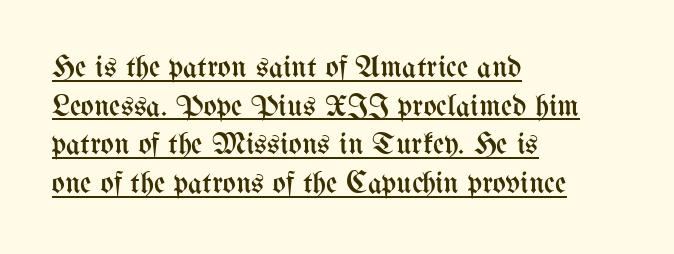
Vertically, the passage feels balanced, rows spaced as you'd expect. A typesetter would call this proportional, since set widths differ per character. Tall strokes in this sample are plumb rather than angled. Unbolded letterforms with no extra heft. The face used here appears with an underline applied. You could call the tracking neutral — neither tight nor loose.
